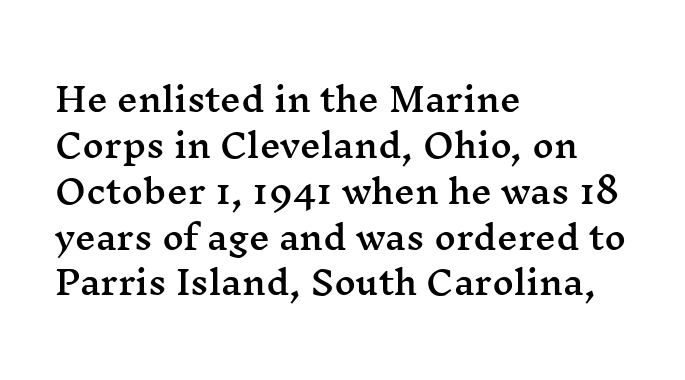
{"serif": "yes", "italic": "no", "width": "wide", "stroke_contrast": "medium", "x_height": "medium", "monospaced": "no", "underline": "no", "align": "left", "line_spacing": "normal", "line_spacing_ratio": 1.39, "letter_spacing": "normal", "letter_spacing_em": 0.0, "glyph_px": 33}
